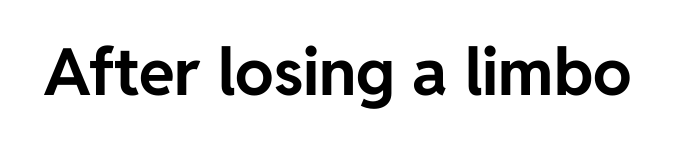
The image shows 65 px bold sans-serif type, upright; set normal letter spacing, not underlined; low stroke contrast and a medium x-height.
